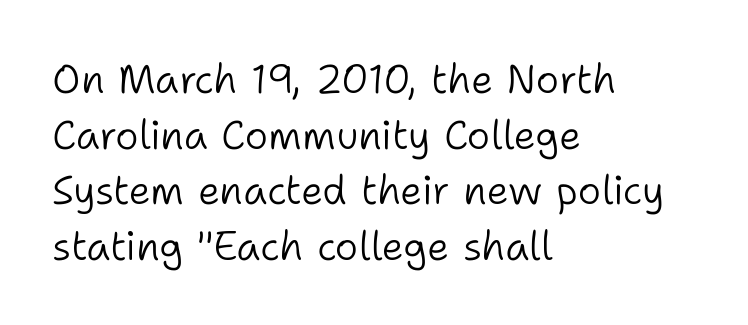
The image shows 40 px light sans-serif type, upright; set left-aligned, normal line spacing (1.39x), normal letter spacing, not underlined; low stroke contrast and a medium x-height.
